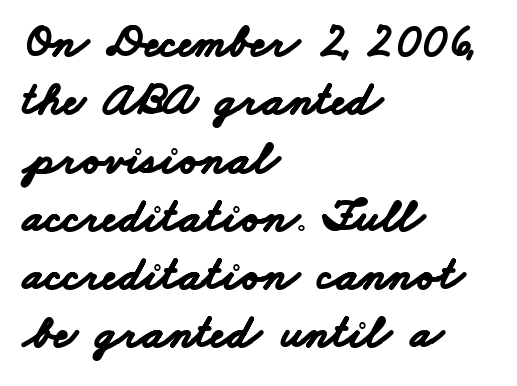
{"serif": "no", "bold": "yes", "weight": "bold", "width": "wide", "stroke_contrast": "low", "x_height": "small", "monospaced": "no", "underline": "no", "align": "left", "line_spacing_ratio": 1.24, "letter_spacing": "normal", "letter_spacing_em": 0.0, "glyph_px": 47}
